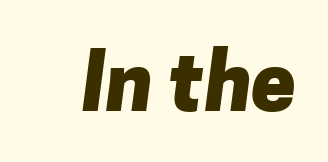
Do the characters align in a grid? No, the font is proportional. The characters display no serif detailing; their extremities are plain. Bold? Absolutely — the strokes are thick and heavy. This rendering features lettering with no underline.
